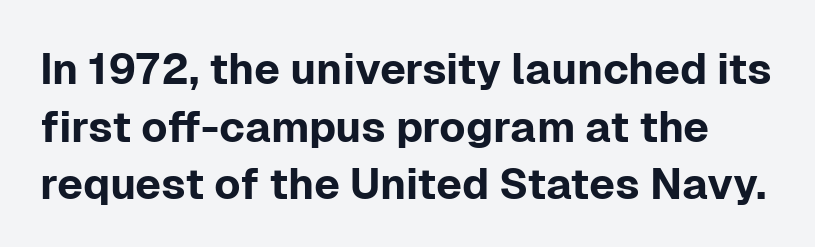
Q: Is the text italic (slanted)? A: No, it is upright.
Q: Is the typeface a serif or a sans-serif typeface? A: Sans-serif.
Q: Is the text underlined? A: No.
Q: Is the spacing between letters normal or unusually wide? A: Normal.
Q: Is the spacing between lines tight, normal or loose? A: Normal.
Q: Width (condensed, normal, or wide)? A: Normal.
Q: Stroke contrast? A: Low.
Q: x-height? A: Medium.
Q: Monospaced? A: No.
